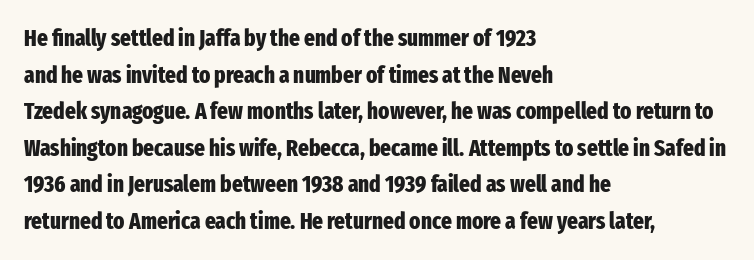
The image shows 23 px bold type, upright; set left-aligned, normal line spacing (1.59x), normal letter spacing, not underlined.
